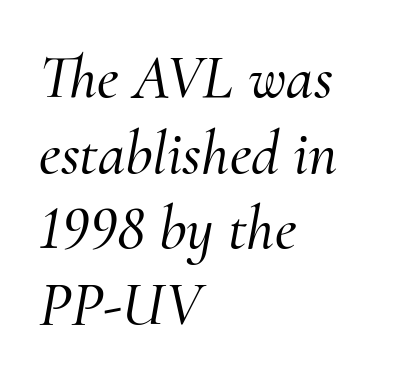
The image shows 62 px serif type, italic (leaning right); set left-aligned, line spacing 1.22x, normal letter spacing, not underlined; medium stroke contrast and a small x-height.
